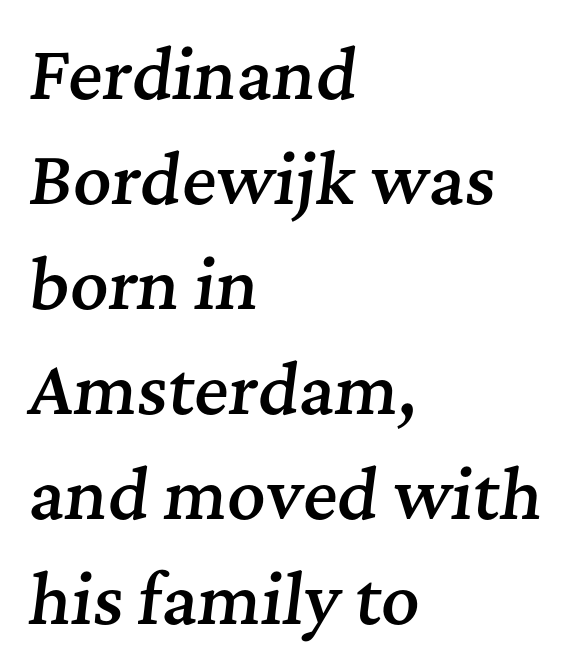
{"serif": "yes", "italic": "yes", "lean": "right", "slant_degrees": 7, "bold": "semi", "weight": "semibold", "width": "normal", "stroke_contrast": "medium", "x_height": "medium", "monospaced": "no", "underline": "no", "align": "left", "line_spacing": "normal", "line_spacing_ratio": 1.59, "letter_spacing": "normal", "letter_spacing_em": 0.0, "glyph_px": 66}
